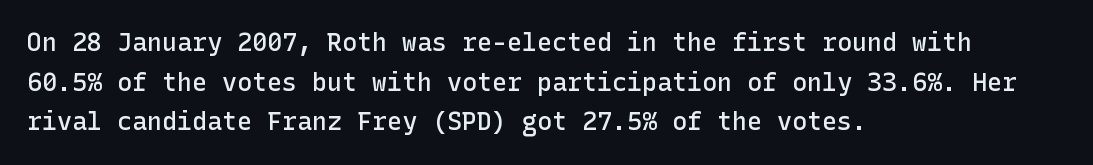
A bare baseline throughout the passage. Letter spacing: default. It's the straight-up-and-down kind of type. A somewhat darkened texture: the type is semibold rather than bold. Interline gaps are of average width in this sample. Compared with a centered layout, this one pins lines to the left instead.
